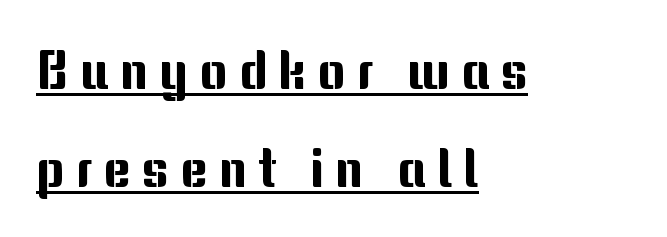
Character widths vary here, with narrow letters taking less room than wide ones. Notice how the stems are strictly vertical — no italics here. The typesetter has applied underlining to the passage shown. Classification — sans serif.
